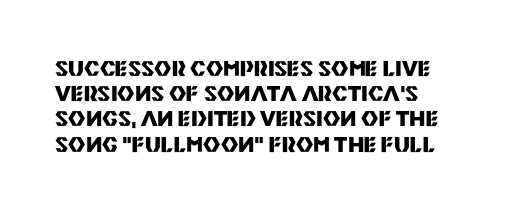
The image shows 21 px bold type, upright; set left-aligned, line spacing 1.2x, normal letter spacing, not underlined.
